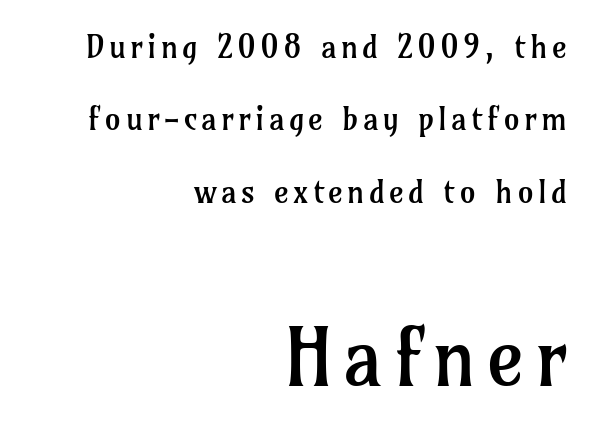
The image shows 80 px regular-weight serif type, upright; set right-aligned, loose line spacing (2.26x), not underlined; the second (bottom) block is 2.5x larger; low stroke contrast and a medium x-height.
